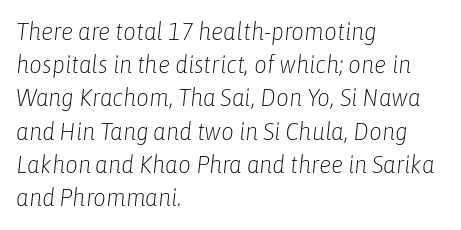
Honestly, the letter spacing is just normal — you wouldn't notice it. The space directly below the letters is spotless. The setting favours the left margin, as ordinary paragraphs usually do. Ink coverage per letter is moderate at most. Regarding leading, the lines here are spaced in the standard way. A typesetter would mark this as italic.
